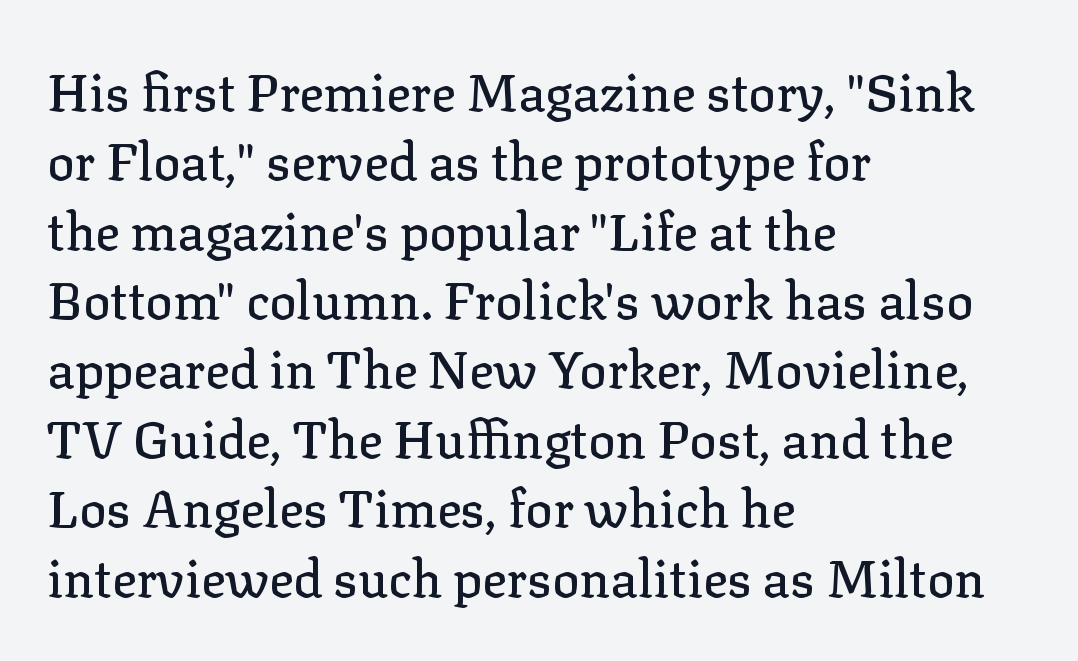
Tracking value appears to be zero — textbook default spacing. This sample uses a serif face. The passage shown stacks its lines at a standard gap. Line beginnings align vertically; line endings do not. The gap between lines stays unmarked.
